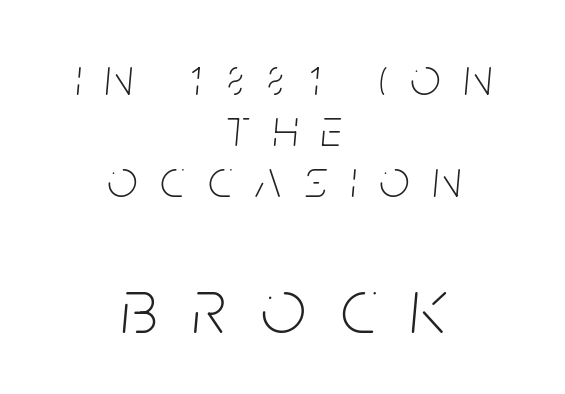
The rendering uses natural spacing where letterforms have individual widths. The face used here has a pronounced slope to its letters. Every row of glyphs is offset so its center matches the block's center. The designer gave the closing block more size than the opening block. No extra ink here — the face is not bold. There is plenty of visible air inserted between adjacent glyphs.
